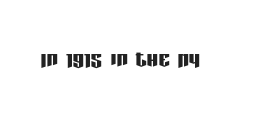
The image shows 28 px condensed sans-serif type, upright; set normal letter spacing, not underlined; low stroke contrast and a large x-height.
